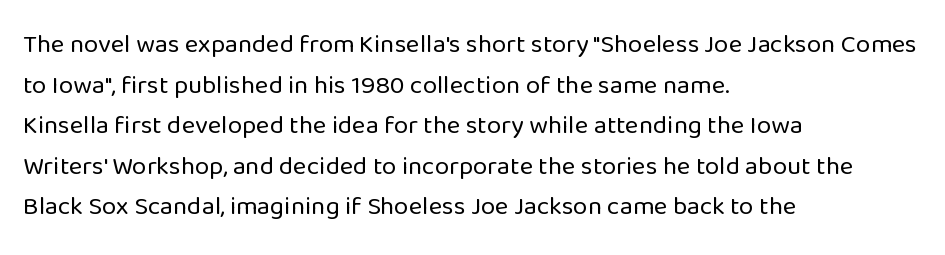
{"italic": "no", "bold": "no", "underline": "no", "align": "left", "line_spacing": "normal", "line_spacing_ratio": 1.56, "letter_spacing": "normal", "letter_spacing_em": 0.0, "glyph_px": 26}
